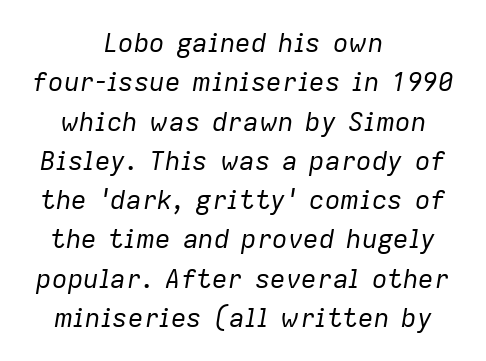
{"italic": "yes", "lean": "right", "slant_degrees": 9, "bold": "no", "underline": "no", "align": "center", "line_spacing": "normal", "line_spacing_ratio": 1.51, "letter_spacing": "normal", "letter_spacing_em": 0.0, "glyph_px": 26}
